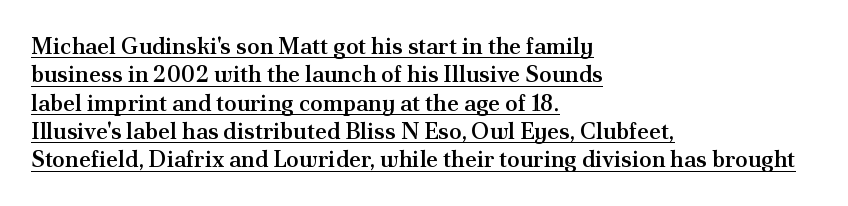
Q: Is the text bold? A: Semi-bold.
Q: Is the text italic (slanted)? A: No, it is upright.
Q: Is the text underlined? A: Yes.
Q: How is the paragraph aligned? A: Left-aligned.
Q: Is the spacing between letters normal or unusually wide? A: Normal.
